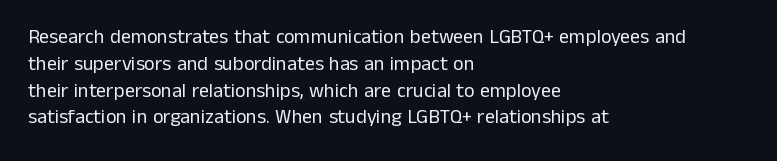
Unlike italic type, these characters show no tilt at all. Honestly, there is no underline to notice here at all. The ragged edge is on the right, which tells us the setting is flush left. Tracking here is standard; glyphs follow each other at the usual distance.
